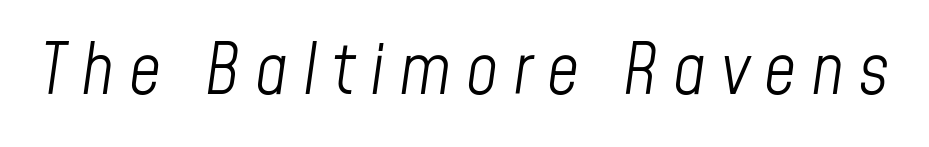
Q: Is the text bold? A: No.
Q: Is the text italic (slanted)? A: Yes, it leans right by about 8 degrees.
Q: Is the text underlined? A: No.
Q: Is the spacing between letters normal or unusually wide? A: Unusually wide.
Q: Width (condensed, normal, or wide)? A: Condensed.
Q: Stroke contrast? A: Low.
Q: x-height? A: Medium.
Q: Monospaced? A: No.
